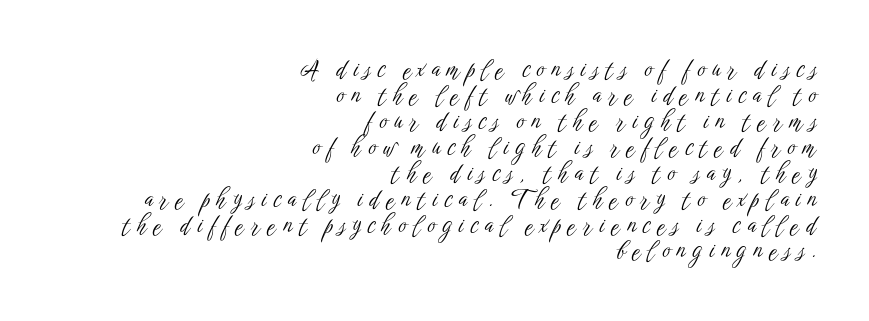
The image shows 24 px text type; set right-aligned, tight line spacing (1.08x), unusually wide letter spacing (+0.29 em), not underlined.
